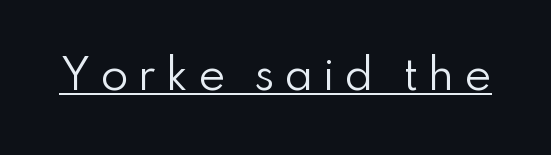
The image shows 41 px regular-weight sans-serif type, upright; set unusually wide letter spacing (+0.23 em), underlined; low stroke contrast and a small x-height.
